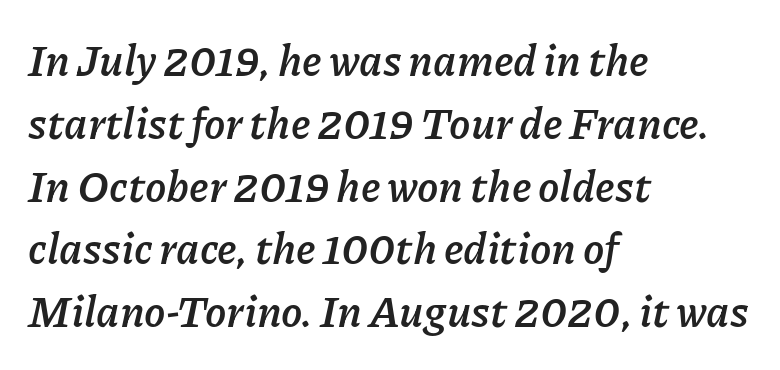
Q: Is the text bold? A: Yes.
Q: Is the text italic (slanted)? A: Yes, it leans right by about 11 degrees.
Q: Is the text underlined? A: No.
Q: How is the paragraph aligned? A: Left-aligned.
Q: Is the spacing between letters normal or unusually wide? A: Normal.
Q: Is the spacing between lines tight, normal or loose? A: Normal.
Q: Width (condensed, normal, or wide)? A: Normal.
Q: Stroke contrast? A: Low.
Q: x-height? A: Medium.
Q: Monospaced? A: No.
